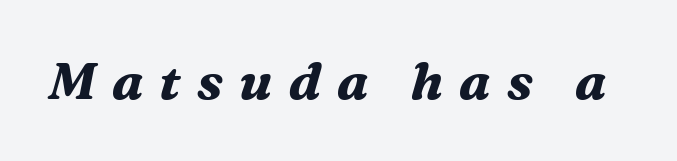
Is this a fixed-width face? No — the glyphs have proportional, varying widths. The string is rendered with underlining switched off. You could only call the tracking loose — the letters float apart. Style check: oblique. You'd pick this weight for a headline — it's a proper bold. Old-style or modern, the face here clearly has serifs.
